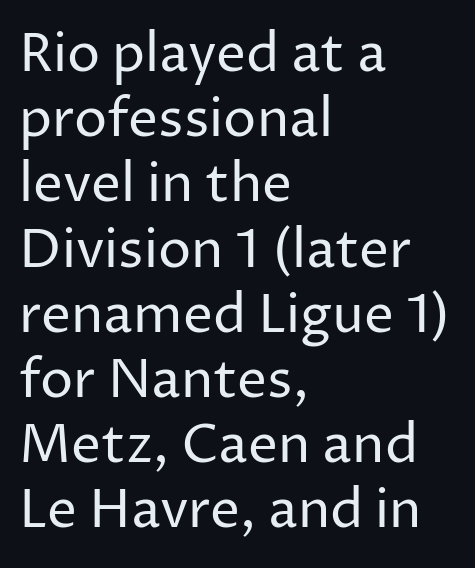
{"serif": "no", "italic": "no", "bold": "no", "weight": "regular", "width": "normal", "stroke_contrast": "low", "x_height": "medium", "monospaced": "no", "underline": "no", "align": "left", "line_spacing_ratio": 1.23, "letter_spacing": "normal", "letter_spacing_em": 0.0, "glyph_px": 53}
